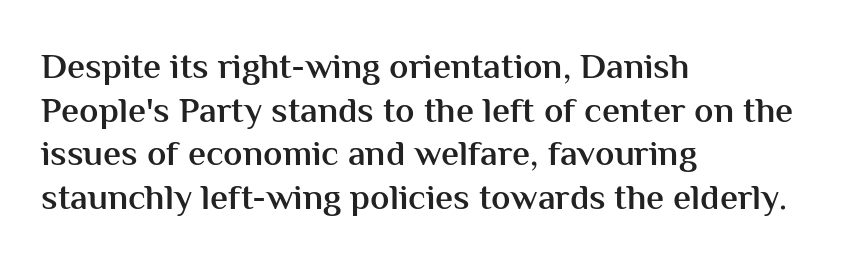
Q: Is the text bold? A: Semi-bold.
Q: Is the text italic (slanted)? A: No, it is upright.
Q: Is the typeface a serif or a sans-serif typeface? A: Sans-serif.
Q: Is the text underlined? A: No.
Q: How is the paragraph aligned? A: Left-aligned.
Q: Is the spacing between letters normal or unusually wide? A: Normal.
Q: Width (condensed, normal, or wide)? A: Normal.
Q: Stroke contrast? A: Medium.
Q: x-height? A: Medium.
Q: Monospaced? A: No.
